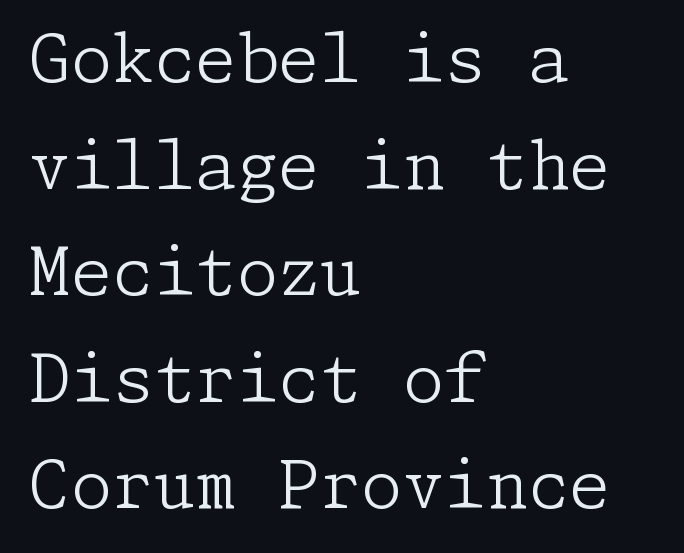
The image shows 67 px light serif type, upright; set left-aligned, normal line spacing (1.59x), normal letter spacing, not underlined; low stroke contrast and a medium x-height.
